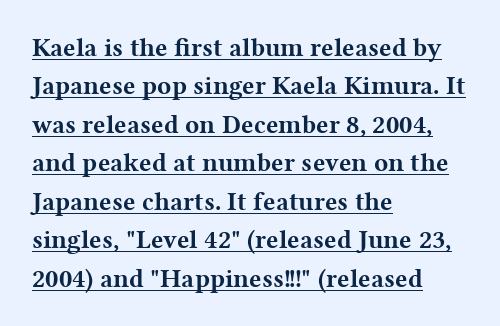
Q: Is the text bold? A: Yes.
Q: Is the text italic (slanted)? A: No, it is upright.
Q: Is the text underlined? A: Yes.
Q: How is the paragraph aligned? A: Left-aligned.
Q: Is the spacing between letters normal or unusually wide? A: Normal.
Q: Is the spacing between lines tight, normal or loose? A: Normal.
